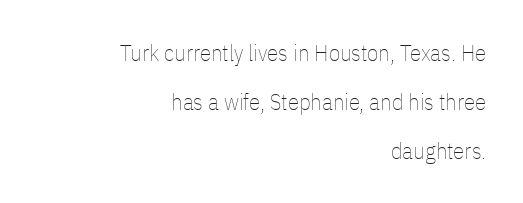
Q: Is the text bold? A: No.
Q: Is the text italic (slanted)? A: No, it is upright.
Q: Is the text underlined? A: No.
Q: How is the paragraph aligned? A: Right-aligned.
Q: Is the spacing between letters normal or unusually wide? A: Normal.
Q: Is the spacing between lines tight, normal or loose? A: Loose.
